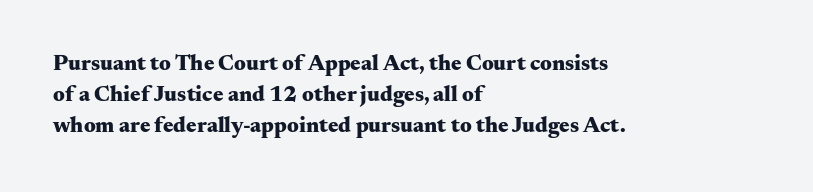
Ordinary non-slanted type is in use. The space between consecutive lines is moderate. The strokes are fattened all the way to bold. No extra tracking has been applied to these lines. Quick note: underline off. The typesetter chose a ragged-right arrangement here.
